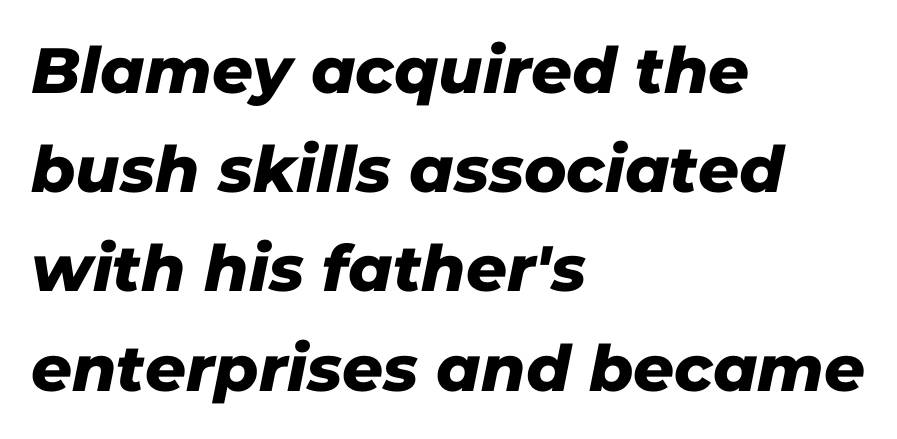
{"serif": "no", "width": "normal", "stroke_contrast": "low", "x_height": "medium", "monospaced": "no", "underline": "no", "align": "left", "line_spacing": "normal", "line_spacing_ratio": 1.55, "letter_spacing": "normal", "letter_spacing_em": 0.0, "glyph_px": 64}
